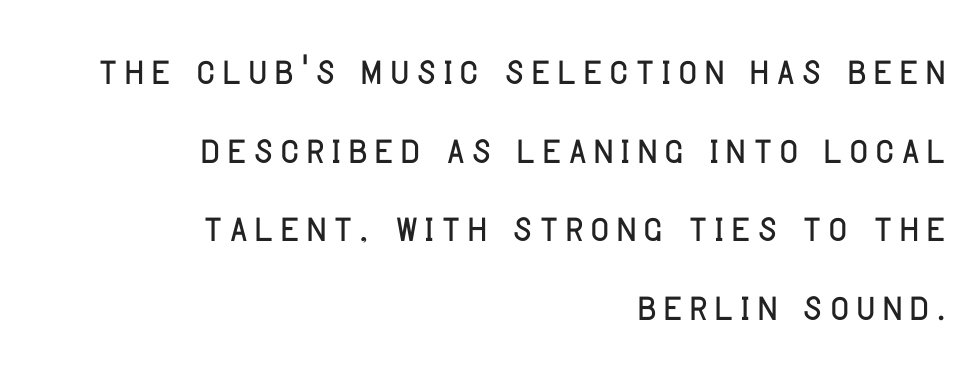
Q: Is the text italic (slanted)? A: No, it is upright.
Q: Is the typeface a serif or a sans-serif typeface? A: Sans-serif.
Q: Is the text underlined? A: No.
Q: How is the paragraph aligned? A: Right-aligned.
Q: Is the spacing between lines tight, normal or loose? A: Normal.
Q: Width (condensed, normal, or wide)? A: Condensed.
Q: Stroke contrast? A: Low.
Q: x-height? A: Large.
Q: Monospaced? A: No.
